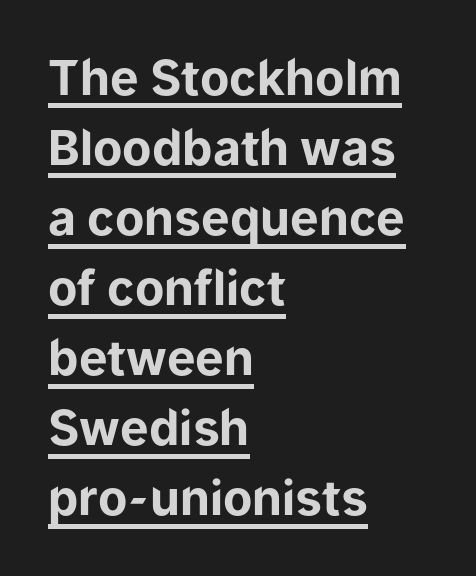
{"serif": "no", "italic": "no", "bold": "yes", "weight": "bold", "width": "normal", "stroke_contrast": "low", "x_height": "medium", "monospaced": "no", "underline": "yes", "align": "left", "line_spacing": "normal", "line_spacing_ratio": 1.46, "letter_spacing": "normal", "letter_spacing_em": 0.0, "glyph_px": 48}
